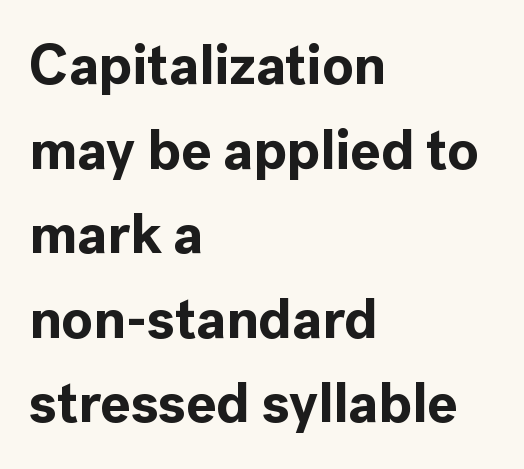
Q: Is the text bold? A: Yes.
Q: Is the text italic (slanted)? A: No, it is upright.
Q: Is the typeface a serif or a sans-serif typeface? A: Sans-serif.
Q: Is the text underlined? A: No.
Q: How is the paragraph aligned? A: Left-aligned.
Q: Is the spacing between letters normal or unusually wide? A: Normal.
Q: Is the spacing between lines tight, normal or loose? A: Normal.
Q: Width (condensed, normal, or wide)? A: Normal.
Q: x-height? A: Medium.
Q: Monospaced? A: No.
